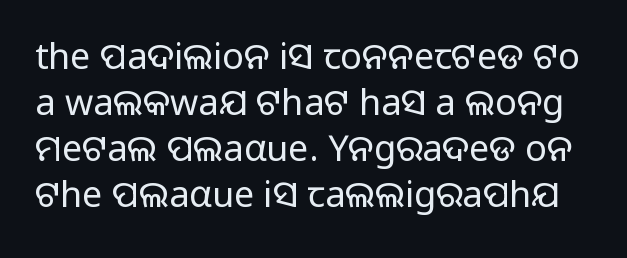
{"serif": "no", "italic": "no", "bold": "no", "weight": "regular", "width": "normal", "stroke_contrast": "low", "x_height": "large", "monospaced": "no", "underline": "no", "line_spacing": "normal", "line_spacing_ratio": 1.28, "letter_spacing": "normal", "letter_spacing_em": 0.0, "glyph_px": 36}
